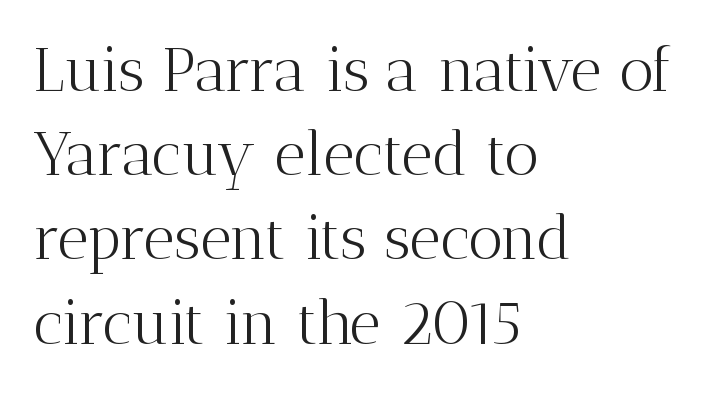
Q: Is the text bold? A: No.
Q: Is the text italic (slanted)? A: No, it is upright.
Q: Is the typeface a serif or a sans-serif typeface? A: Serif.
Q: Is the text underlined? A: No.
Q: How is the paragraph aligned? A: Left-aligned.
Q: Is the spacing between letters normal or unusually wide? A: Normal.
Q: Is the spacing between lines tight, normal or loose? A: Normal.
Q: Width (condensed, normal, or wide)? A: Normal.
Q: Stroke contrast? A: Medium.
Q: x-height? A: Medium.
Q: Monospaced? A: No.
